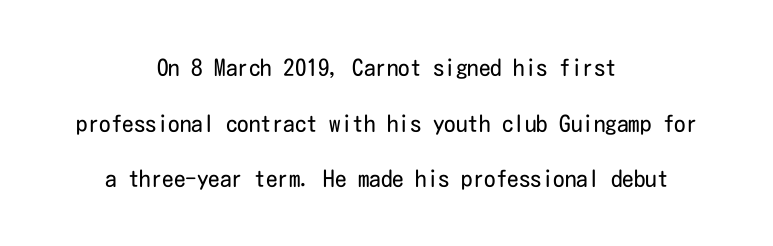
Is the stroke heavy? The answer is a plain regular-or-lighter. Alignment: centered. Baseline-to-baseline distance is far greater than the letter height. No word sits above an underline. Does the lettering tilt? It doesn't — this is upright.
